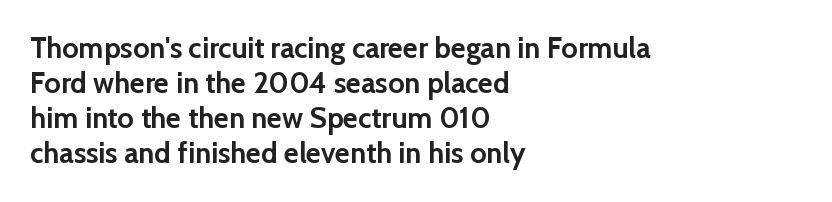
Varying glyph widths throughout — classic text-font behaviour. This sample uses an upright cut, with every glyph sitting square on the baseline. The glyphs are unaccompanied by any horizontal stroke below them. These lines are set flush left with a ragged right edge. The passage shown is emphatically bold.
